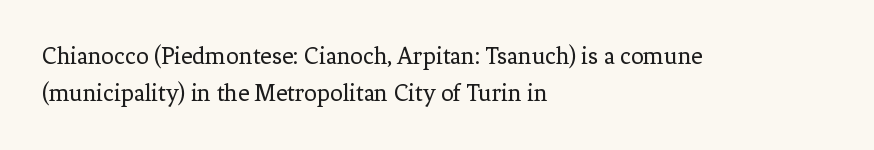
Each new line begins a customary step beneath the previous one. In CSS terms this would be text-align: left. Every character sits straight up, as roman type does. Inter-character spacing is left at the font's built-in metrics.
